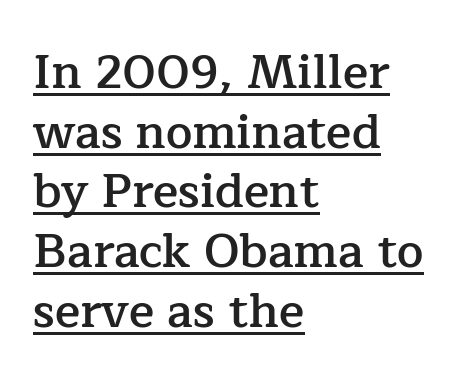
Q: Is the text bold? A: Semi-bold.
Q: Is the text italic (slanted)? A: No, it is upright.
Q: Is the typeface a serif or a sans-serif typeface? A: Serif.
Q: Is the text underlined? A: Yes.
Q: How is the paragraph aligned? A: Left-aligned.
Q: Is the spacing between letters normal or unusually wide? A: Normal.
Q: Is the spacing between lines tight, normal or loose? A: Normal.
Q: Width (condensed, normal, or wide)? A: Normal.
Q: Stroke contrast? A: Low.
Q: x-height? A: Medium.
Q: Monospaced? A: No.
